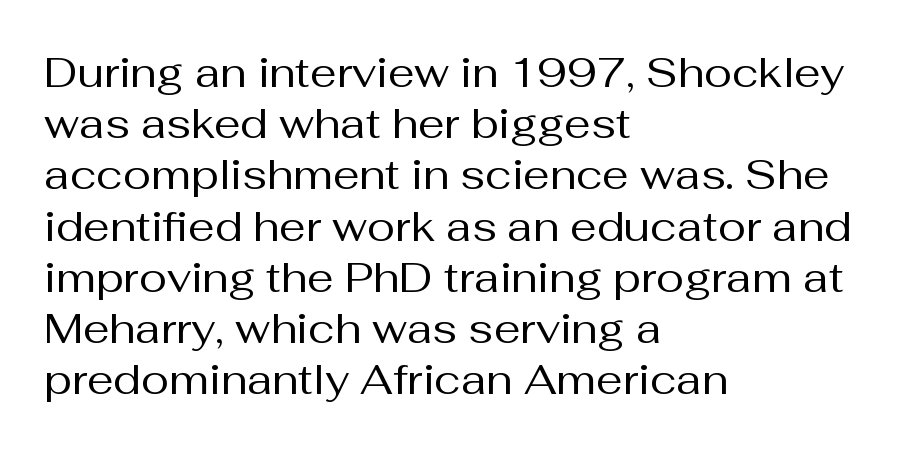
Q: Is the text bold? A: No.
Q: Is the text italic (slanted)? A: No, it is upright.
Q: Is the typeface a serif or a sans-serif typeface? A: Sans-serif.
Q: Is the text underlined? A: No.
Q: How is the paragraph aligned? A: Left-aligned.
Q: Is the spacing between letters normal or unusually wide? A: Normal.
Q: Width (condensed, normal, or wide)? A: Normal.
Q: Stroke contrast? A: Medium.
Q: x-height? A: Medium.
Q: Monospaced? A: No.
